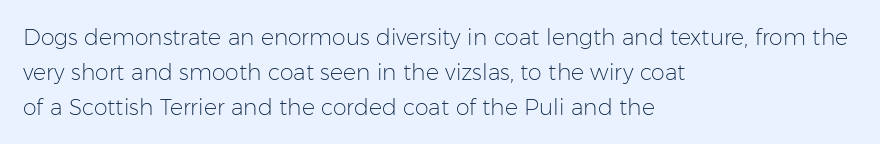
{"italic": "no", "bold": "no", "underline": "no", "align": "left", "line_spacing": "normal", "line_spacing_ratio": 1.59, "letter_spacing": "normal", "letter_spacing_em": 0.0, "glyph_px": 22}
